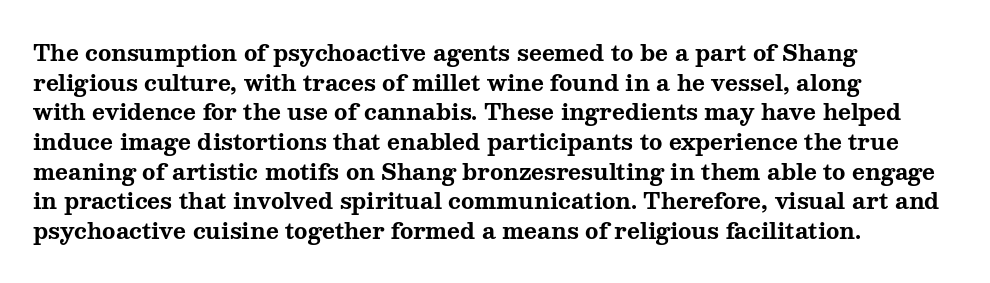
{"italic": "no", "bold": "yes", "underline": "no", "align": "left", "line_spacing": "normal", "line_spacing_ratio": 1.35, "letter_spacing": "normal", "letter_spacing_em": 0.0, "glyph_px": 22}
